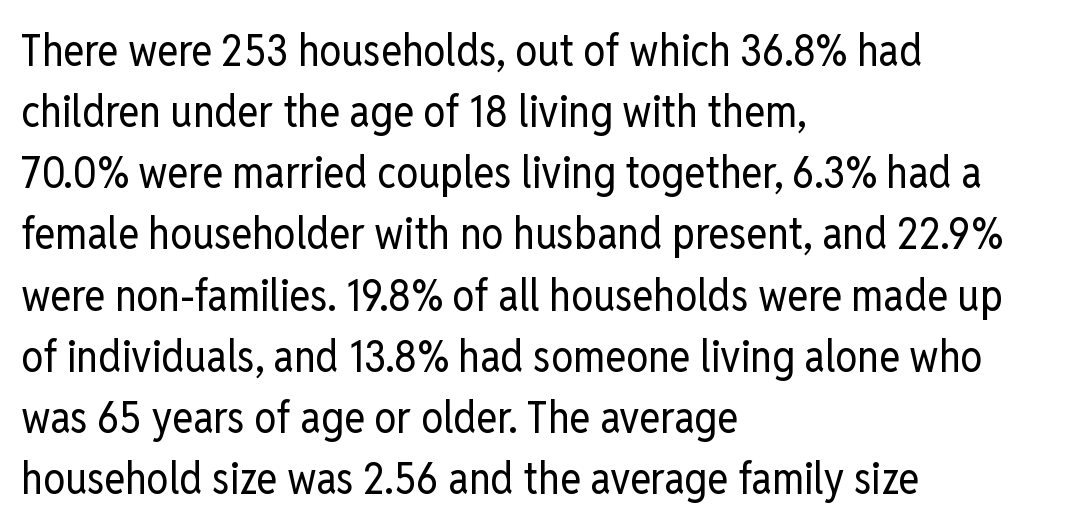
In terms of letterspacing, this is plain default setting. Style check: upright. Unlike a traditional serif, this face leaves its strokes unadorned. Nothing heavy about these letters — not bold at all.
